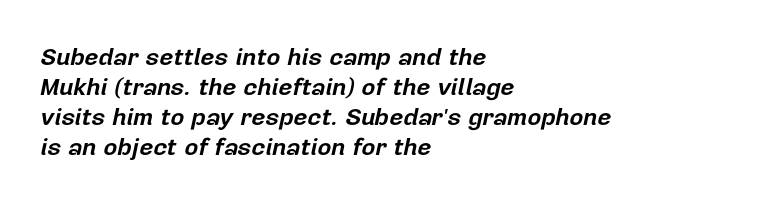
Caption: standard tracking, unaltered. Short and long lines alike share a common starting point at left. On the weight axis this lands at bold, roughly 700. When letters slant like this, we call the style italic.
